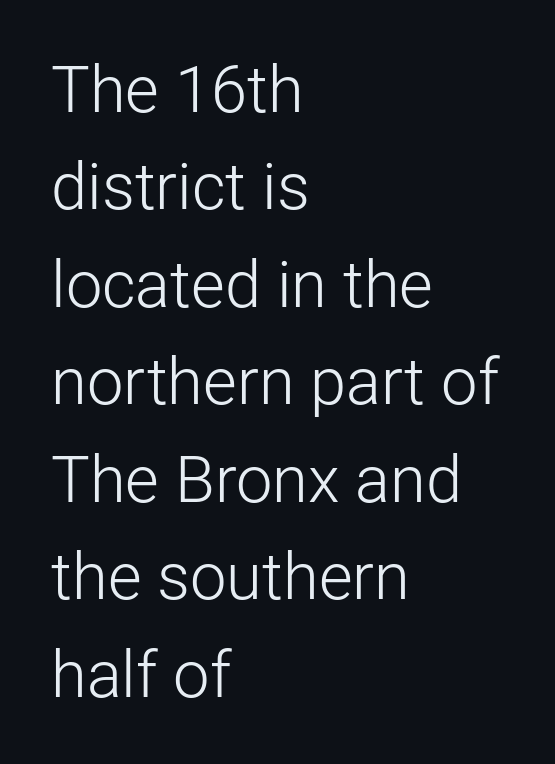
{"serif": "no", "italic": "no", "bold": "no", "weight": "light", "width": "normal", "stroke_contrast": "low", "x_height": "medium", "monospaced": "no", "underline": "no", "align": "left", "line_spacing": "normal", "line_spacing_ratio": 1.5, "letter_spacing": "normal", "letter_spacing_em": 0.0, "glyph_px": 65}
